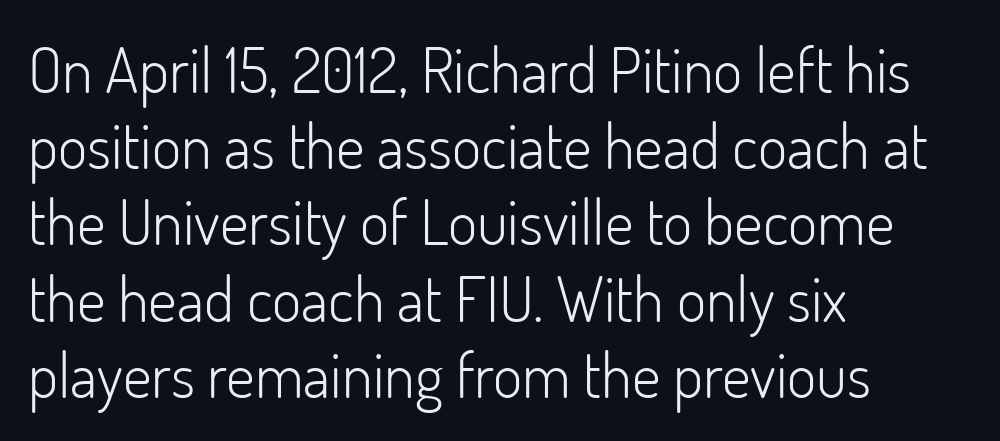
Italic? Not at all — the glyphs are vertical. Bold? No — there's no thickening of the strokes. The type is set solid horizontally, with unmodified tracking. Regarding serifs, this sample does without them. No word sits above an underline. The face used here is proportionally spaced, like ordinary book or web type.
